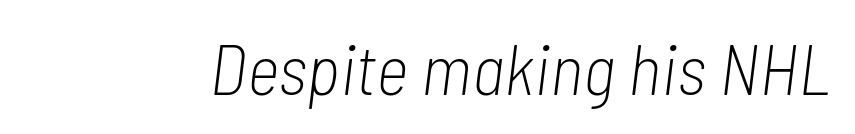
The letters advance in unequal steps, a hallmark of proportional type. Observe the ordinary spacing: letters are neighbours, not strangers. Anything drawn beneath the words? Only blank space. A quiet, ordinary-to-light weight characterises the typeface. The whole block is typeset with a tilt.
